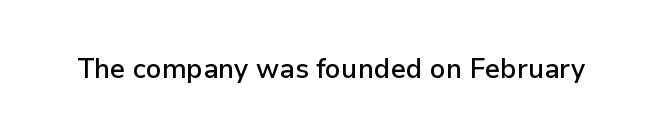
Q: Is the text bold? A: Semi-bold.
Q: Is the text italic (slanted)? A: No, it is upright.
Q: Is the text underlined? A: No.
Q: Is the spacing between letters normal or unusually wide? A: Normal.
